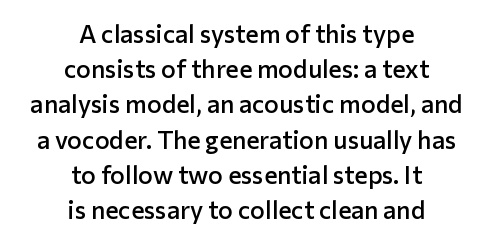
{"italic": "no", "bold": "semi", "underline": "no", "align": "center", "line_spacing": "normal", "line_spacing_ratio": 1.41, "letter_spacing": "normal", "letter_spacing_em": 0.0, "glyph_px": 25}
